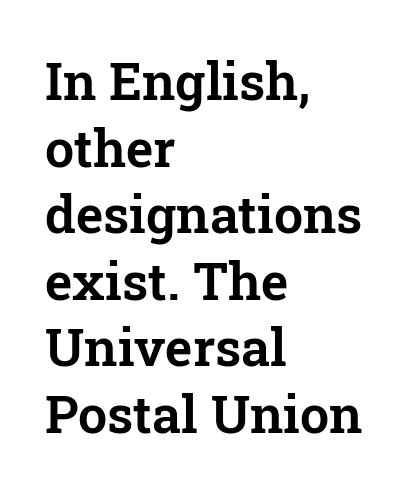
{"serif": "yes", "italic": "no", "width": "normal", "stroke_contrast": "low", "x_height": "medium", "monospaced": "no", "underline": "no", "align": "left", "line_spacing": "normal", "line_spacing_ratio": 1.28, "letter_spacing": "normal", "letter_spacing_em": 0.0, "glyph_px": 52}
